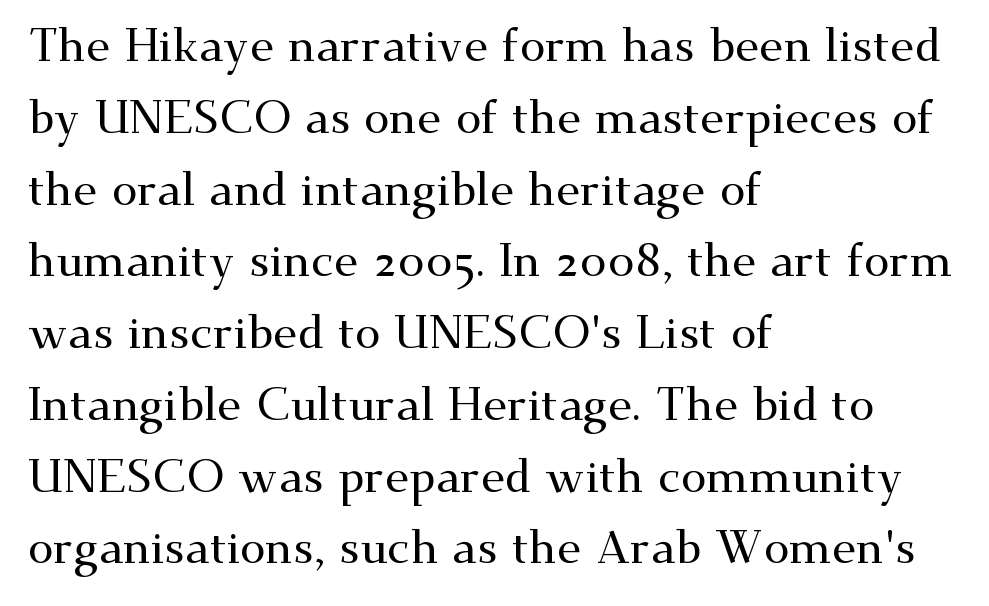
Q: Is the text italic (slanted)? A: No, it is upright.
Q: Is the typeface a serif or a sans-serif typeface? A: Serif.
Q: Is the text underlined? A: No.
Q: How is the paragraph aligned? A: Left-aligned.
Q: Is the spacing between letters normal or unusually wide? A: Normal.
Q: Is the spacing between lines tight, normal or loose? A: Normal.
Q: Width (condensed, normal, or wide)? A: Wide.
Q: Stroke contrast? A: Medium.
Q: x-height? A: Small.
Q: Monospaced? A: No.
